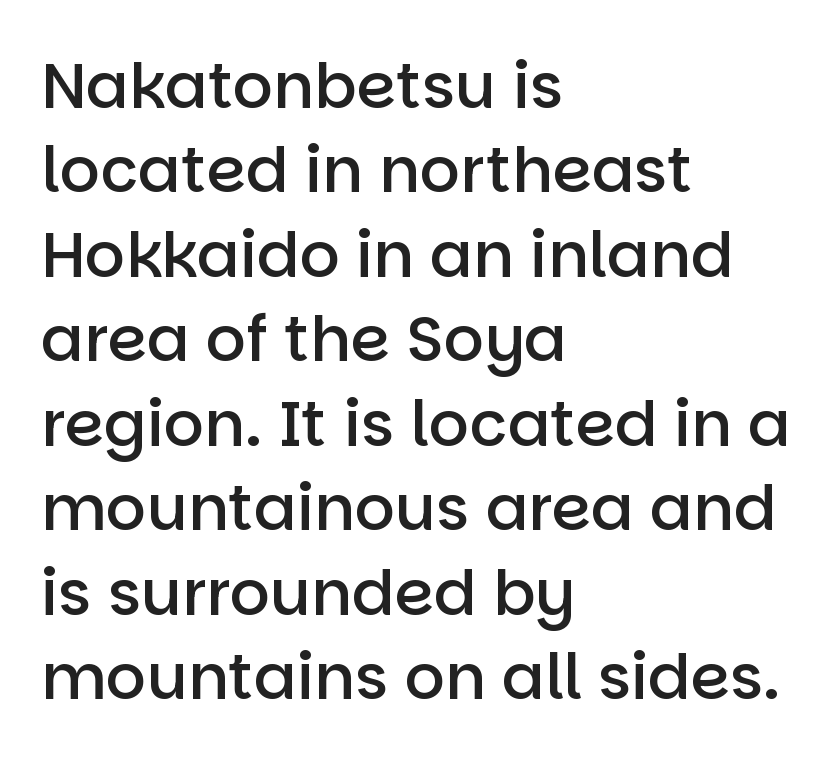
The face used here is proportionally spaced, like ordinary book or web type. This sample uses an upright cut, with every glyph sitting square on the baseline. Type without underlining. Reading down the column, the eye jumps a familiar distance to each next line. Glyph-to-glyph distance matches everyday printed text.
